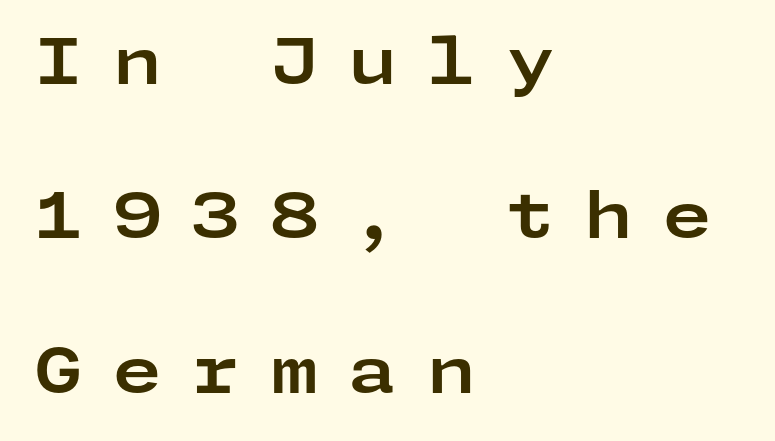
Q: Is the text bold? A: Yes.
Q: Is the text italic (slanted)? A: No, it is upright.
Q: Is the typeface a serif or a sans-serif typeface? A: Sans-serif.
Q: Is the text underlined? A: No.
Q: How is the paragraph aligned? A: Left-aligned.
Q: Is the spacing between letters normal or unusually wide? A: Unusually wide.
Q: Is the spacing between lines tight, normal or loose? A: Loose.
Q: Width (condensed, normal, or wide)? A: Wide.
Q: Stroke contrast? A: Low.
Q: x-height? A: Medium.
